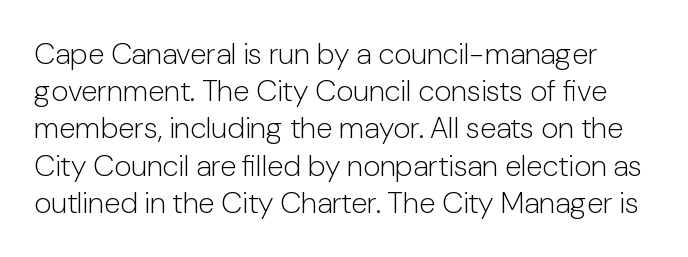
{"serif": "no", "italic": "no", "bold": "no", "weight": "light", "width": "normal", "stroke_contrast": "low", "x_height": "medium", "monospaced": "no", "underline": "no", "line_spacing_ratio": 1.24, "letter_spacing": "normal", "letter_spacing_em": 0.0, "glyph_px": 30}
